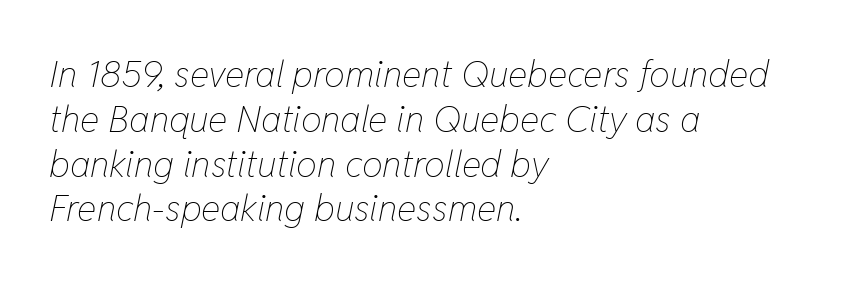
The image shows 37 px thin, condensed type, italic (leaning right); set left-aligned, line spacing 1.21x, normal letter spacing, not underlined; low stroke contrast and a medium x-height.
